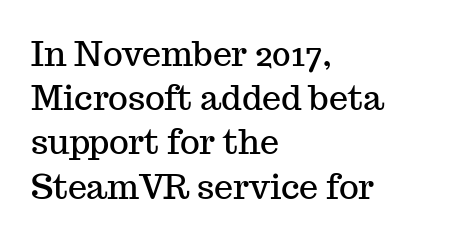
{"serif": "yes", "italic": "no", "width": "normal", "stroke_contrast": "medium", "x_height": "medium", "monospaced": "no", "underline": "no", "align": "left", "line_spacing": "normal", "line_spacing_ratio": 1.3, "letter_spacing": "normal", "letter_spacing_em": 0.0, "glyph_px": 34}
